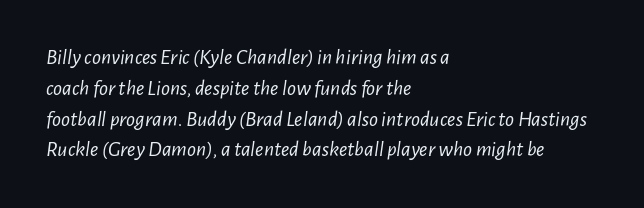
The image shows 22 px text type, italic (leaning right); set left-aligned, normal line spacing (1.4x), normal letter spacing, not underlined.
